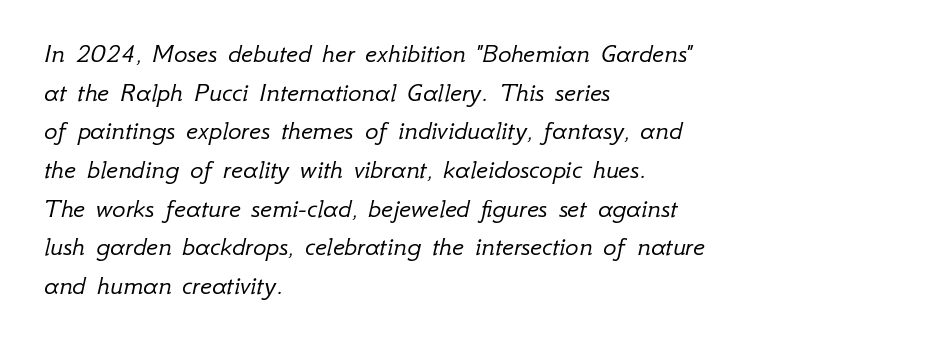
The letters sit at their default tracking, neither squeezed nor spread. Honestly, the row spacing looks completely unremarkable. Character widths vary here, with narrow letters taking less room than wide ones. Stems here are at most as thick as an everyday book face.
